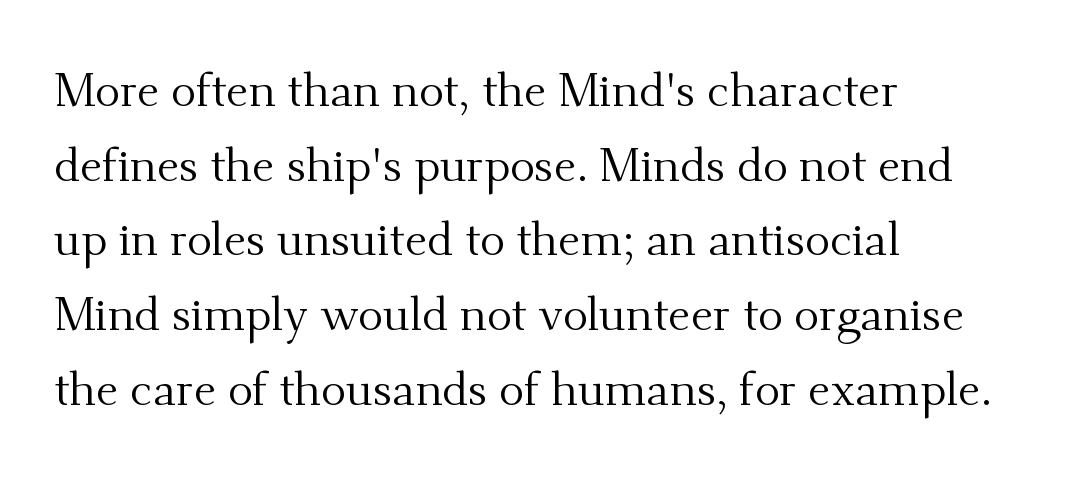
{"serif": "yes", "italic": "no", "bold": "no", "weight": "regular", "width": "normal", "stroke_contrast": "medium", "x_height": "small", "monospaced": "no", "underline": "no", "align": "left", "line_spacing": "normal", "line_spacing_ratio": 1.59, "letter_spacing": "normal", "letter_spacing_em": 0.0, "glyph_px": 47}
